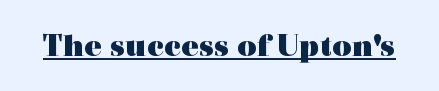
The image shows 33 px heavy, wide serif type, upright; set normal letter spacing, underlined; a medium x-height.
